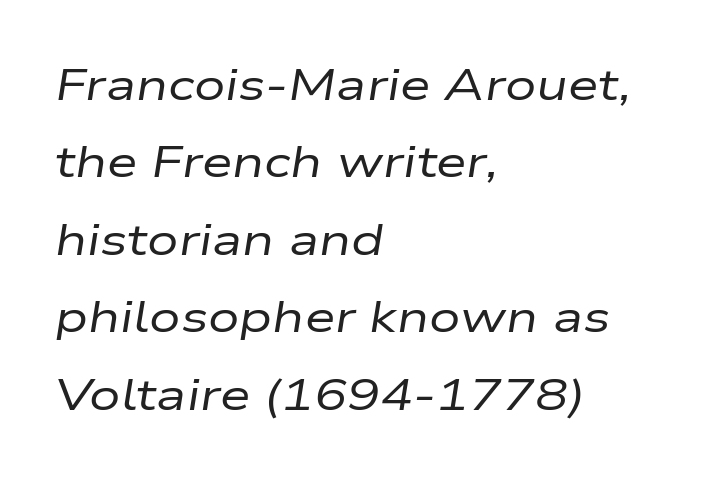
Q: Is the text bold? A: No.
Q: Is the text italic (slanted)? A: Yes, it leans right by about 9 degrees.
Q: Is the text underlined? A: No.
Q: How is the paragraph aligned? A: Left-aligned.
Q: Is the spacing between letters normal or unusually wide? A: Normal.
Q: Width (condensed, normal, or wide)? A: Wide.
Q: Stroke contrast? A: Low.
Q: x-height? A: Medium.
Q: Monospaced? A: No.
